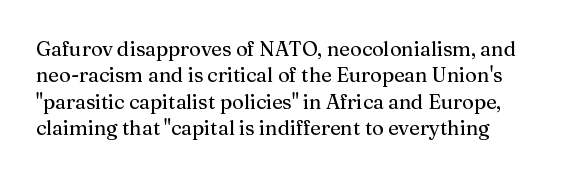
Compared with typical body copy, the letter spacing here is the same. The type sits square on the baseline with zero lean. The glyphs are unaccompanied by any horizontal stroke below them. Students, observe: this is what conventionally led text looks like.
